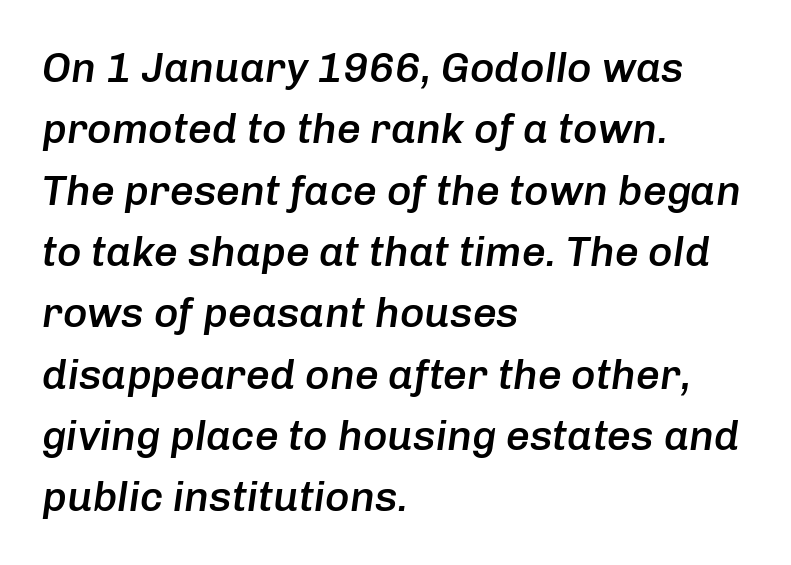
Q: Is the text bold? A: Semi-bold.
Q: Is the text italic (slanted)? A: Yes, it leans right by about 8 degrees.
Q: Is the text underlined? A: No.
Q: How is the paragraph aligned? A: Left-aligned.
Q: Is the spacing between letters normal or unusually wide? A: Normal.
Q: Is the spacing between lines tight, normal or loose? A: Normal.
Q: Width (condensed, normal, or wide)? A: Normal.
Q: Stroke contrast? A: Low.
Q: x-height? A: Medium.
Q: Monospaced? A: No.
